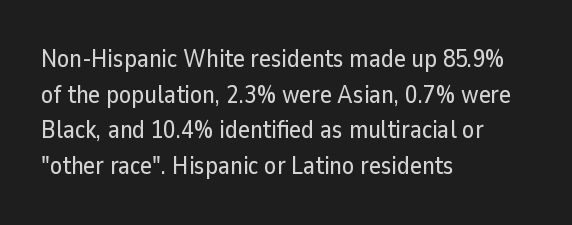
{"italic": "no", "underline": "no", "align": "left", "line_spacing": "normal", "line_spacing_ratio": 1.43, "letter_spacing": "normal", "letter_spacing_em": 0.0, "glyph_px": 25}
